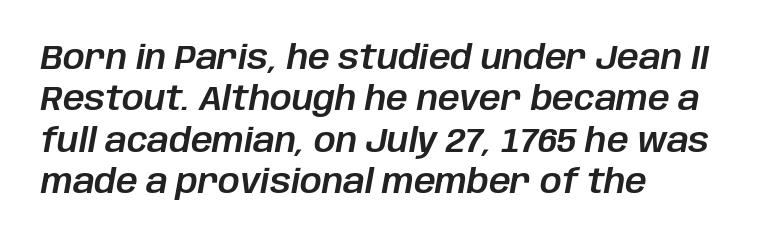
Q: Is the text italic (slanted)? A: Yes, it leans right by about 10 degrees.
Q: Is the text underlined? A: No.
Q: How is the paragraph aligned? A: Left-aligned.
Q: Is the spacing between letters normal or unusually wide? A: Normal.
Q: Width (condensed, normal, or wide)? A: Normal.
Q: Stroke contrast? A: Low.
Q: x-height? A: Large.
Q: Monospaced? A: No.
